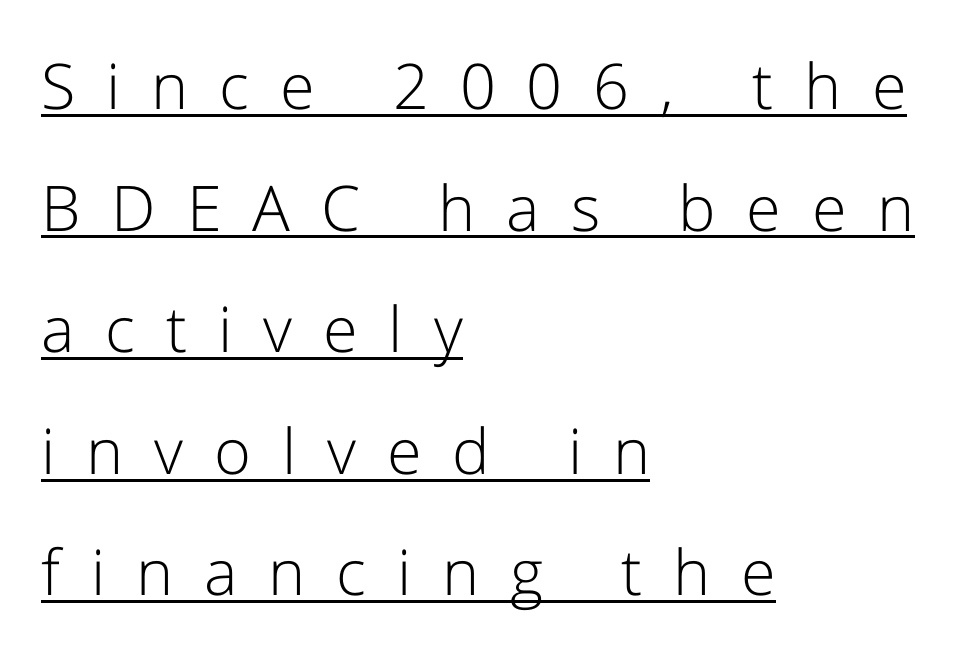
The image shows 63 px light sans-serif type, upright; set left-aligned, loose line spacing (1.93x), unusually wide letter spacing (+0.49 em), underlined; low stroke contrast and a medium x-height.
